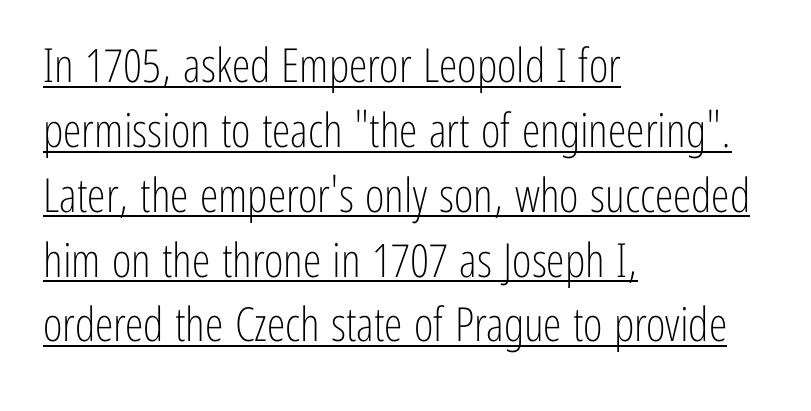
{"serif": "no", "italic": "no", "bold": "no", "weight": "light", "width": "condensed", "stroke_contrast": "low", "x_height": "medium", "monospaced": "no", "underline": "yes", "align": "left", "line_spacing": "normal", "line_spacing_ratio": 1.38, "letter_spacing": "normal", "letter_spacing_em": 0.0, "glyph_px": 47}
